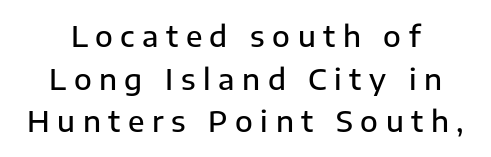
The image shows 29 px semibold sans-serif type, upright; set normal line spacing (1.47x), unusually wide letter spacing (+0.26 em), not underlined; low stroke contrast and a medium x-height.
